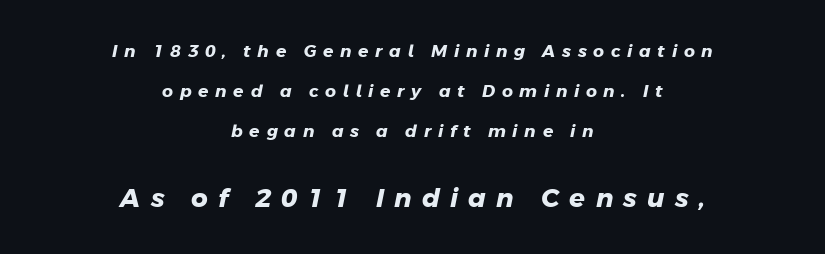
The image shows 26 px bold type; set centered, loose line spacing (2.35x), unusually wide letter spacing (+0.39 em), not underlined; the second (bottom) block is 1.53x larger.
